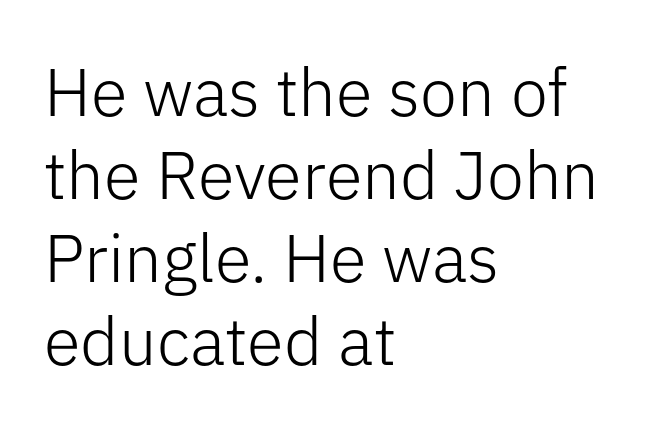
The image shows 67 px light sans-serif type, upright; set left-aligned, line spacing 1.24x, normal letter spacing, not underlined; low stroke contrast and a medium x-height.
